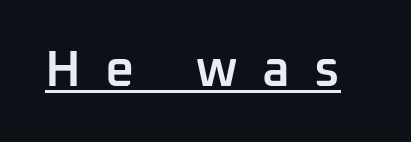
The image shows 51 px semibold sans-serif type, upright; set unusually wide letter spacing (+0.48 em), underlined; low stroke contrast and a medium x-height.
